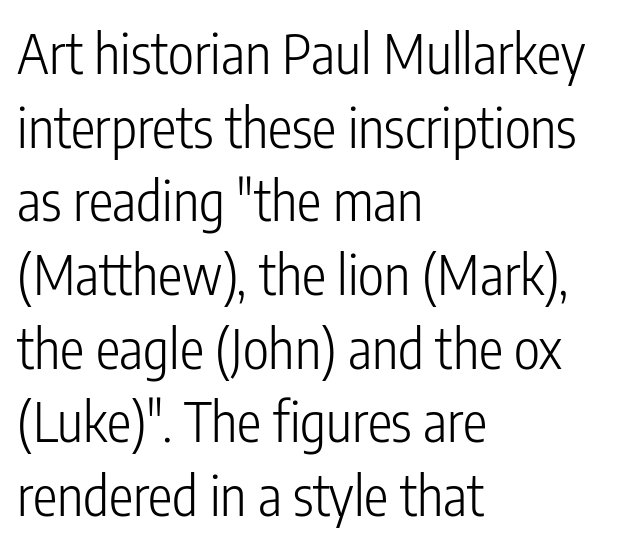
Reading down the block, your eye returns to a fixed left position each line. The rendering uses a moderate line-height, typical for paragraphs. The space directly below the letters is spotless. Font category for this specimen: sans-serif. Ordinary non-slanted type is in use. Nobody touched the tracking dial on this one.
